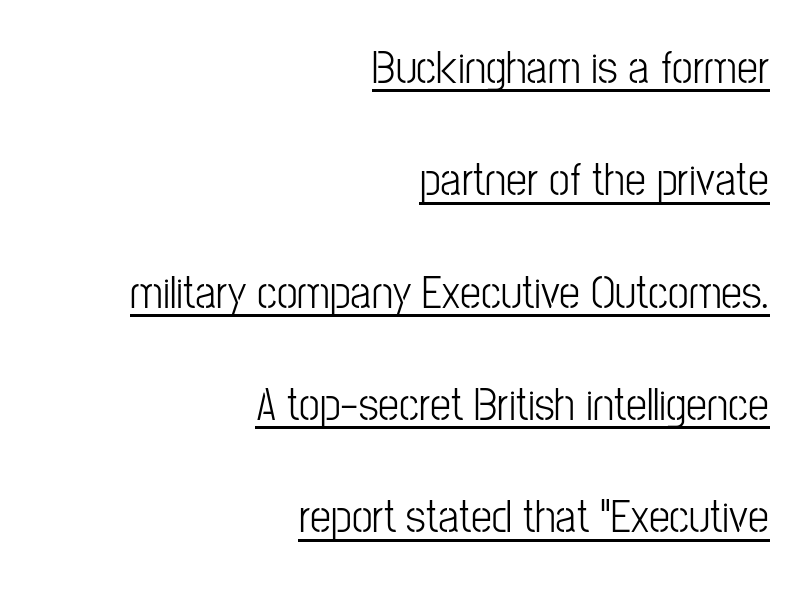
A typesetter would mark this as roman, not italic. The designer went with a sans here, leaving each stem footless. Is the block centered? No — it sits flush against the right margin. Between one letter and the next there's only the usual sliver of space. Varying glyph widths throughout — classic text-font behaviour. Rows of type keep a wide berth in the vertical direction.
